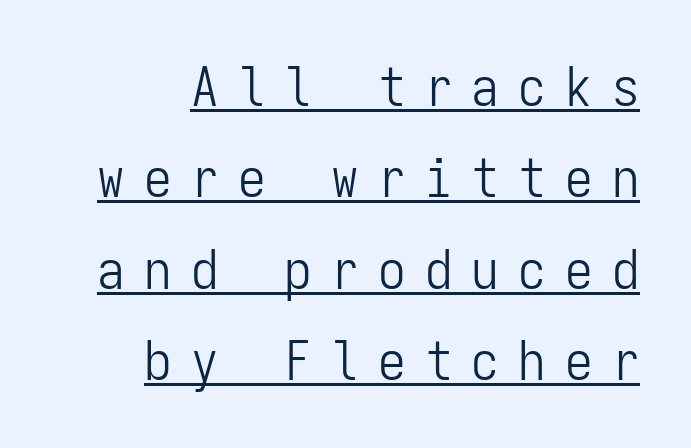
{"serif": "no", "italic": "no", "bold": "no", "weight": "light", "width": "condensed", "stroke_contrast": "low", "x_height": "medium", "monospaced": "yes", "underline": "yes", "align": "right", "line_spacing": "normal", "line_spacing_ratio": 1.66, "letter_spacing": "wide", "letter_spacing_em": 0.35, "glyph_px": 55}
